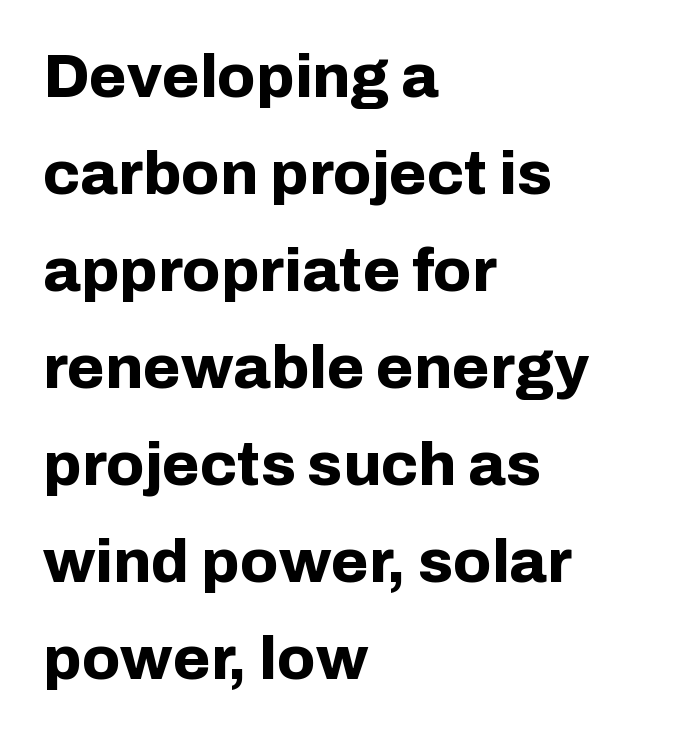
{"serif": "no", "italic": "no", "bold": "yes", "weight": "bold", "width": "normal", "stroke_contrast": "low", "x_height": "medium", "monospaced": "no", "underline": "no", "align": "left", "line_spacing": "normal", "line_spacing_ratio": 1.59, "letter_spacing": "normal", "letter_spacing_em": 0.0, "glyph_px": 61}
